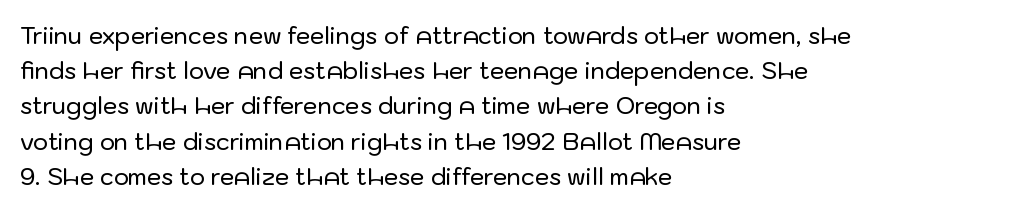
Q: Is the text italic (slanted)? A: No, it is upright.
Q: Is the text underlined? A: No.
Q: How is the paragraph aligned? A: Left-aligned.
Q: Is the spacing between letters normal or unusually wide? A: Normal.
Q: Is the spacing between lines tight, normal or loose? A: Normal.
